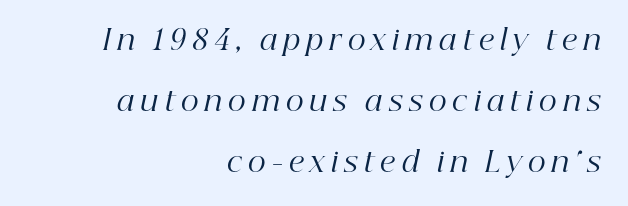
The lines are spread far apart with generous leading. Here the designer chose a conventional face with non-uniform glyph widths. Decoration check: the copy has no underline. Teacher's note: observe the even right margin — that is flush-right alignment.
